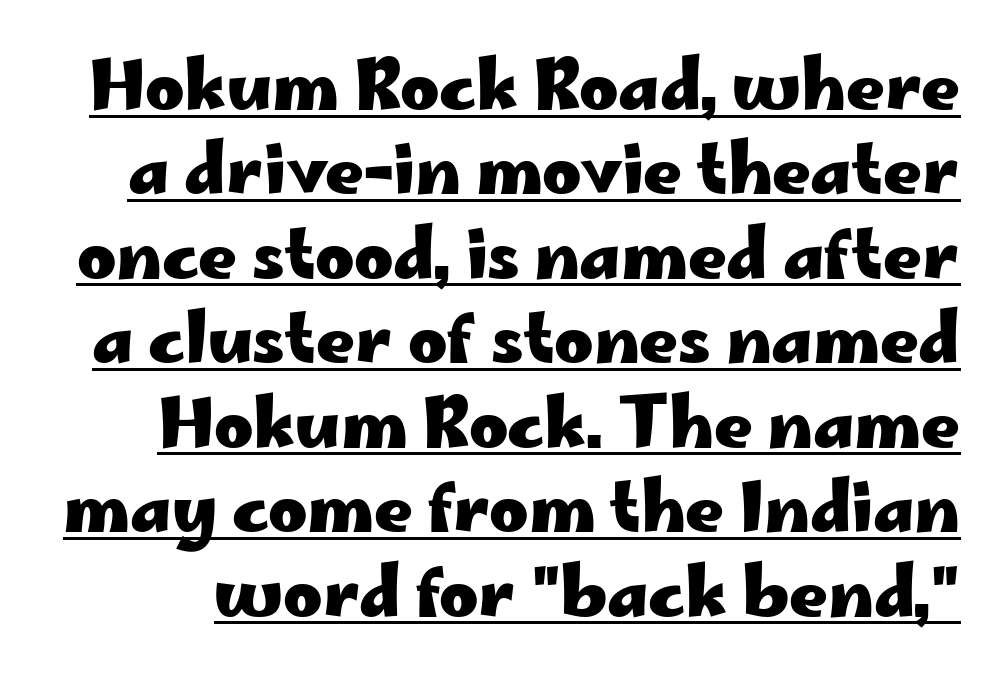
{"serif": "no", "italic": "no", "bold": "yes", "weight": "heavy", "width": "wide", "stroke_contrast": "low", "x_height": "small", "monospaced": "no", "underline": "yes", "line_spacing": "normal", "line_spacing_ratio": 1.26, "letter_spacing": "normal", "letter_spacing_em": 0.0, "glyph_px": 67}
